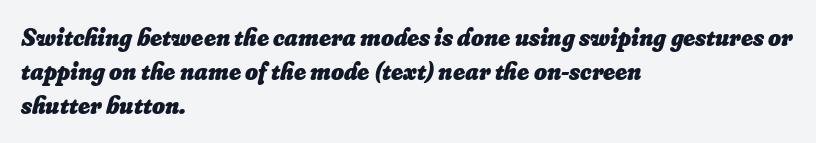
{"italic": "yes", "lean": "right", "slant_degrees": 16, "bold": "yes", "underline": "no", "align": "left", "line_spacing": "normal", "line_spacing_ratio": 1.37, "letter_spacing": "normal", "letter_spacing_em": 0.0, "glyph_px": 25}
